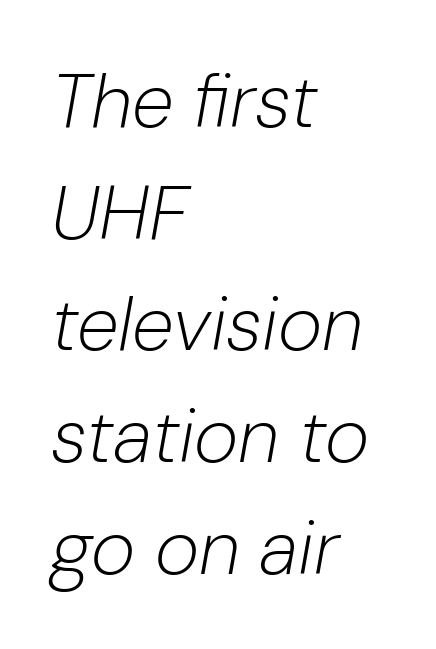
The image shows 76 px light type, italic (leaning right); set left-aligned, normal line spacing (1.47x), normal letter spacing, not underlined; low stroke contrast and a medium x-height.
